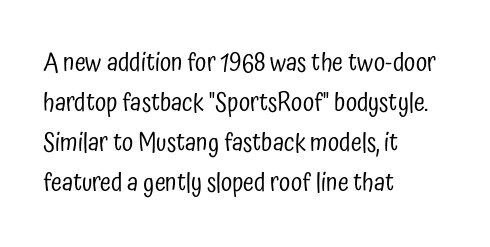
The area under the type is left untouched. A typesetter would mark this as roman, not italic. What's the leading like? Ordinary, nothing unusual. A typesetter would call this zero additional tracking. Which margin do the lines hug? The left one — the right edge is uneven. The cut favours lightness, reaching ordinary text weight at its darkest.
